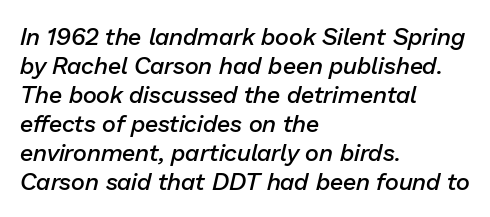
Q: Is the text bold? A: Semi-bold.
Q: Is the text italic (slanted)? A: Yes, it leans right by about 13 degrees.
Q: Is the text underlined? A: No.
Q: How is the paragraph aligned? A: Left-aligned.
Q: Is the spacing between letters normal or unusually wide? A: Normal.
